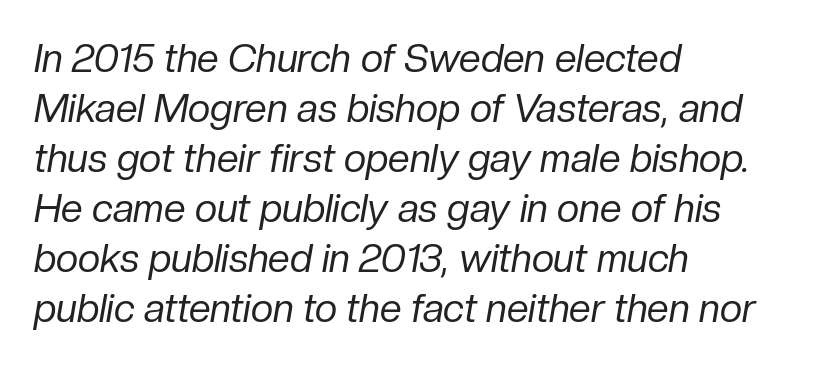
The image shows 39 px regular-weight type, italic (leaning right); set left-aligned, normal line spacing (1.28x), normal letter spacing, not underlined; low stroke contrast and a medium x-height.
